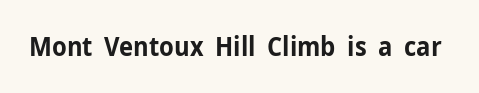
Only glyphs here, with clear space below each row. Rendered with straight, roman letterforms. The glyphs have the mass of a bold cut. Observe the ordinary spacing: letters are neighbours, not strangers.
